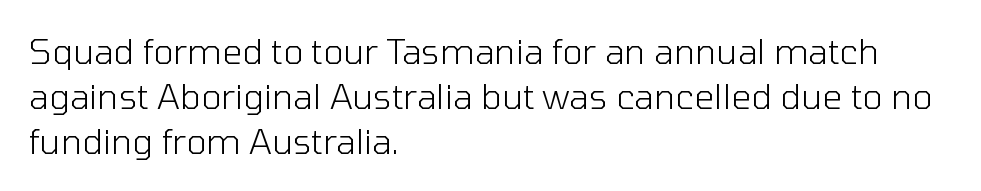
The image shows 35 px light sans-serif type, upright; set left-aligned, normal line spacing (1.29x), normal letter spacing, not underlined; low stroke contrast and a medium x-height.
